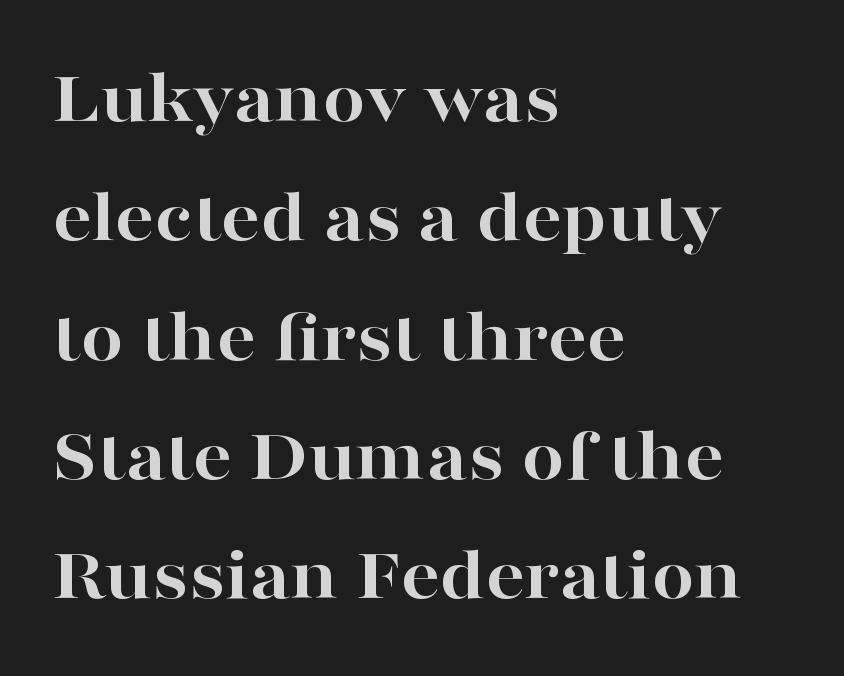
Q: Is the text bold? A: Yes.
Q: Is the text italic (slanted)? A: No, it is upright.
Q: Is the typeface a serif or a sans-serif typeface? A: Serif.
Q: Is the text underlined? A: No.
Q: How is the paragraph aligned? A: Left-aligned.
Q: Is the spacing between letters normal or unusually wide? A: Normal.
Q: Is the spacing between lines tight, normal or loose? A: Normal.
Q: Width (condensed, normal, or wide)? A: Wide.
Q: Stroke contrast? A: High.
Q: x-height? A: Medium.
Q: Monospaced? A: No.
